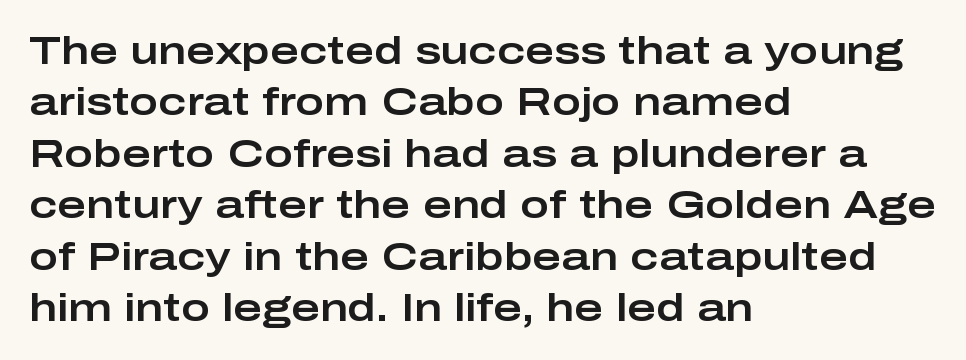
{"serif": "no", "italic": "no", "width": "wide", "stroke_contrast": "low", "x_height": "medium", "monospaced": "no", "underline": "no", "align": "left", "line_spacing": "normal", "line_spacing_ratio": 1.32, "letter_spacing": "normal", "letter_spacing_em": 0.0, "glyph_px": 39}
